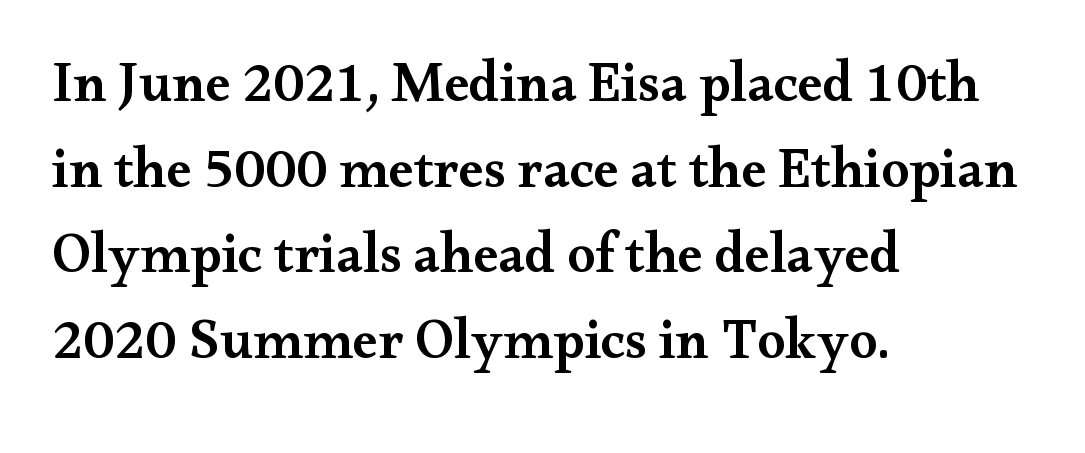
Horizontal alignment here is leftward, the default for most running prose. Compared with typical paragraphs, the rows here are spaced about the same. Nope, not italic — everything's standing straight. Each letter keeps its own natural width here, so spacing adapts to shape.
